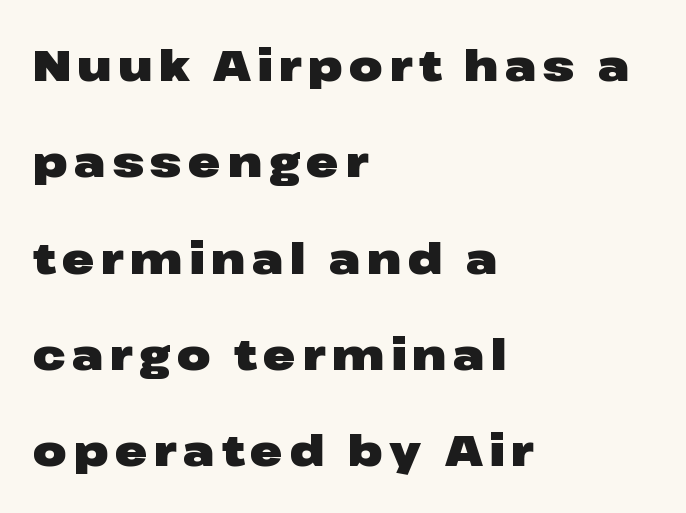
The image shows 44 px heavy, wide sans-serif type, upright; set left-aligned, loose line spacing (2.19x), not underlined; low stroke contrast and a medium x-height.
